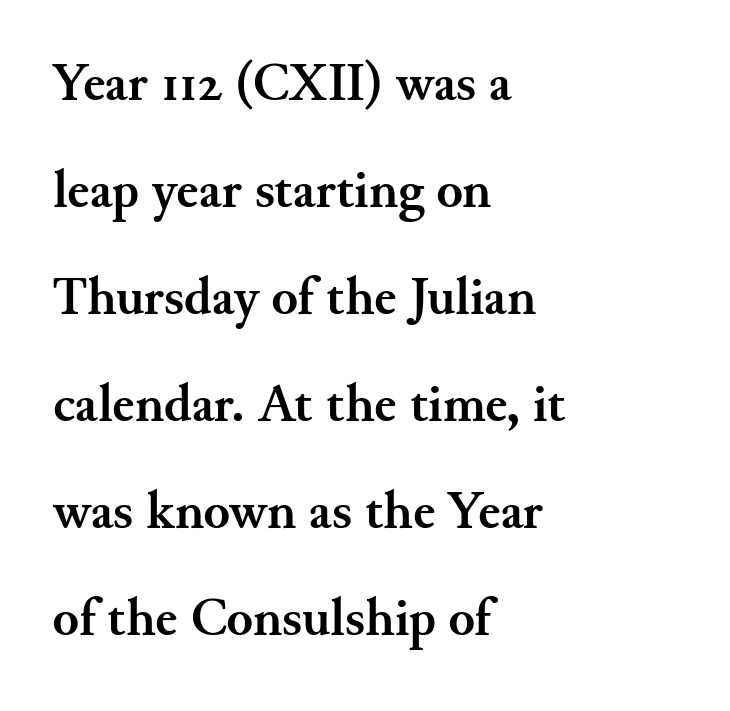
These lines are set flush left with a ragged right edge. Characters follow at the spacing the type designer built in. Weight: bold. Vertical spacing — loose. Underlining? Definitely not there.
